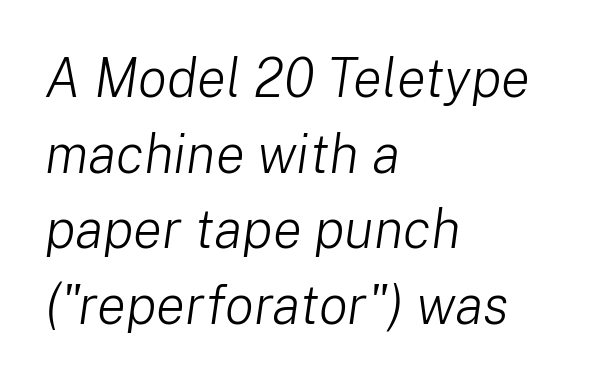
The image shows 54 px light type, italic (leaning right); set left-aligned, normal line spacing (1.4x), normal letter spacing, not underlined; low stroke contrast and a medium x-height.
